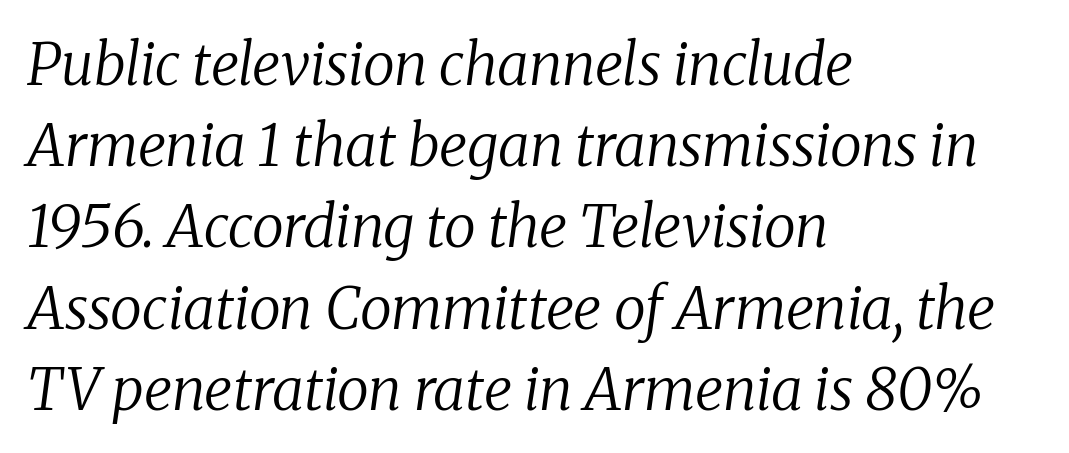
The image shows 58 px regular-weight serif type, italic (leaning right); set left-aligned, normal line spacing (1.4x), normal letter spacing, not underlined; low stroke contrast and a medium x-height.
